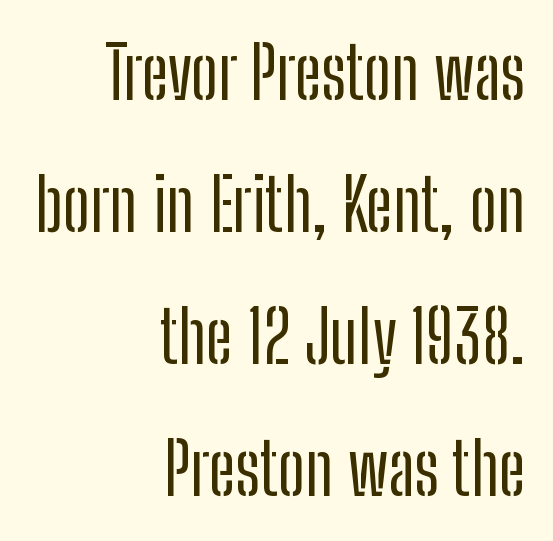
{"serif": "no", "italic": "no", "width": "condensed", "stroke_contrast": "low", "x_height": "medium", "monospaced": "no", "underline": "no", "align": "right", "line_spacing_ratio": 1.81, "letter_spacing": "normal", "letter_spacing_em": 0.0, "glyph_px": 73}
